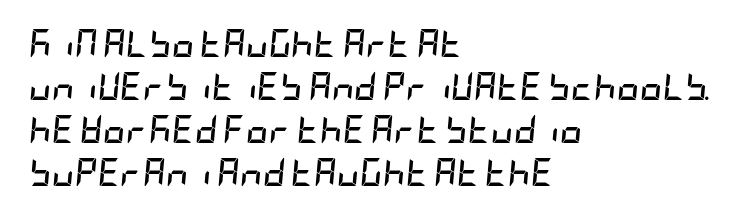
Posture: slanted. The typesetter chose a ragged-right arrangement here. The rendering uses a moderate line-height, typical for paragraphs. A full-strength bold gives these letters their thick strokes.
